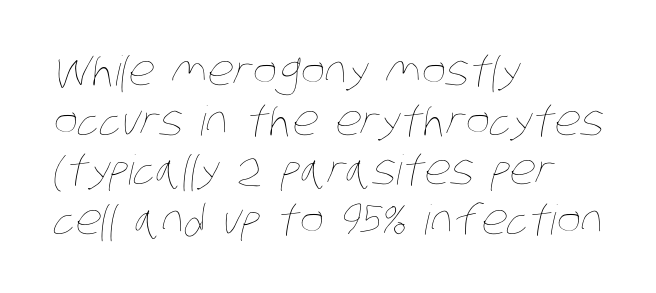
The image shows 41 px thin, condensed type; set left-aligned, line spacing 1.21x, normal letter spacing, not underlined; low stroke contrast and a large x-height.
